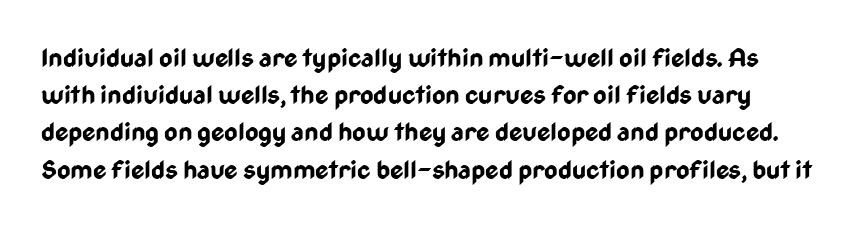
{"italic": "no", "bold": "yes", "underline": "no", "line_spacing": "normal", "line_spacing_ratio": 1.43, "letter_spacing": "normal", "letter_spacing_em": 0.0, "glyph_px": 26}
